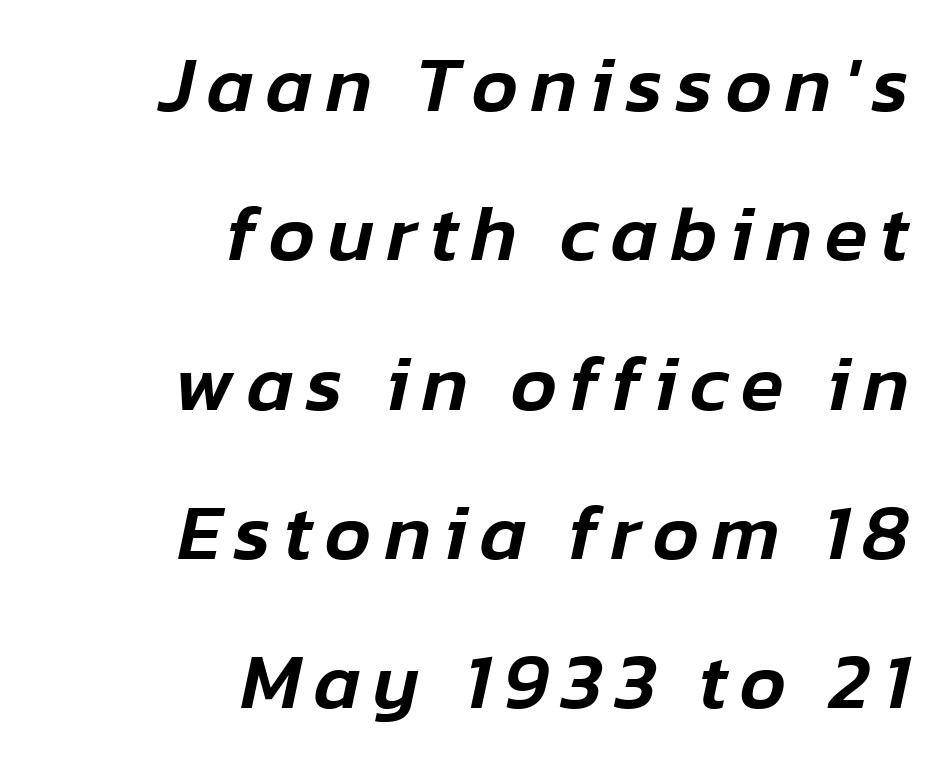
{"italic": "yes", "lean": "right", "slant_degrees": 12, "width": "normal", "stroke_contrast": "low", "x_height": "medium", "monospaced": "no", "underline": "no", "align": "right", "line_spacing_ratio": 1.89, "glyph_px": 79}
